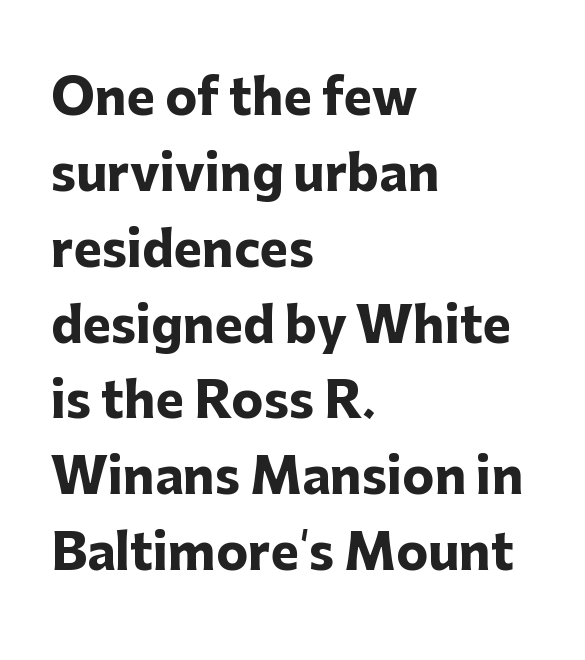
{"serif": "no", "italic": "no", "bold": "yes", "weight": "heavy", "width": "normal", "stroke_contrast": "low", "x_height": "medium", "monospaced": "no", "underline": "no", "align": "left", "line_spacing": "normal", "line_spacing_ratio": 1.58, "letter_spacing": "normal", "letter_spacing_em": 0.0, "glyph_px": 48}
